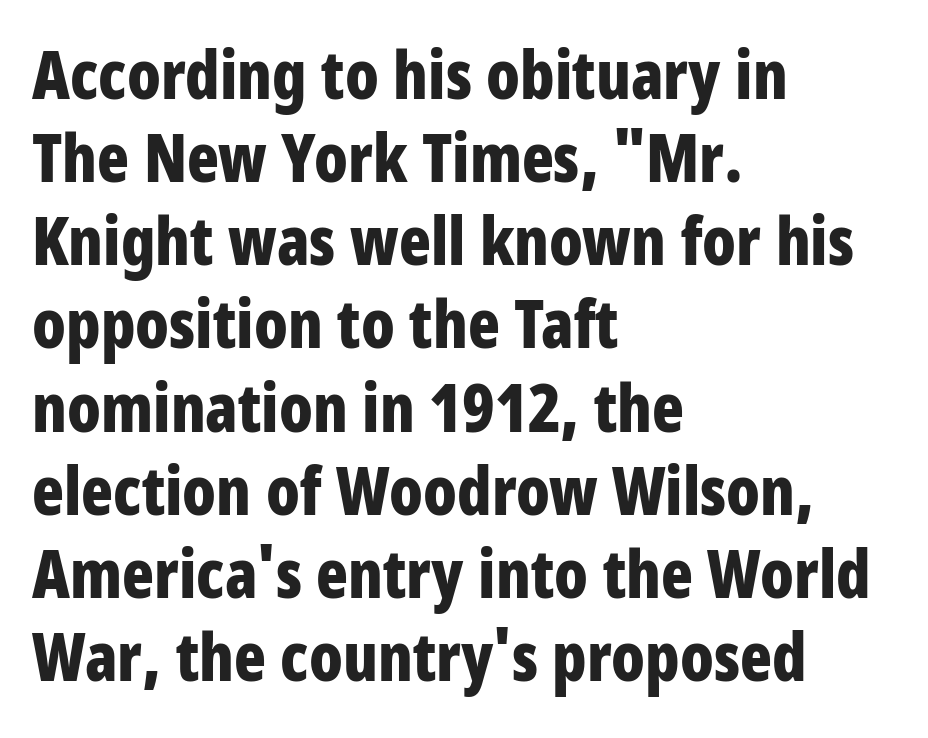
Check where the strokes stop: nothing finishes them off — pure sans. Check under the words: just untouched page. Tracking value appears to be zero — textbook default spacing. These lines carry a lot of weight — the face is fully bold. One glance says typical: line gaps are just what's usual.
